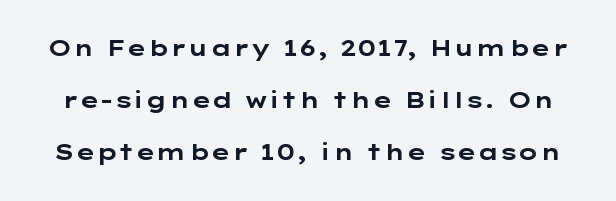
{"italic": "no", "bold": "yes", "underline": "no", "line_spacing": "loose", "line_spacing_ratio": 2.37, "letter_spacing": "normal", "letter_spacing_em": 0.0, "glyph_px": 22}
